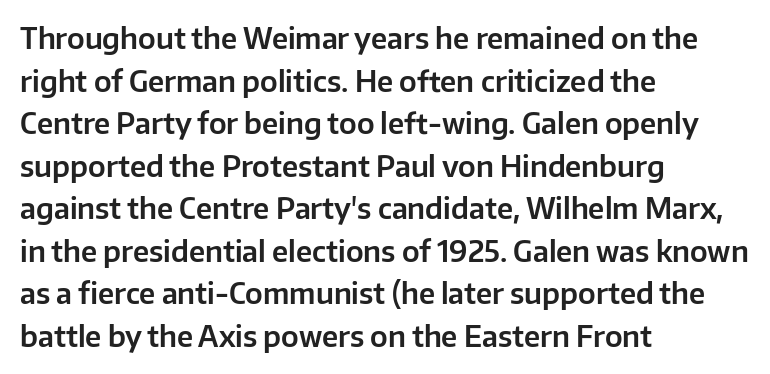
Q: Is the text italic (slanted)? A: No, it is upright.
Q: Is the typeface a serif or a sans-serif typeface? A: Sans-serif.
Q: Is the text underlined? A: No.
Q: How is the paragraph aligned? A: Left-aligned.
Q: Is the spacing between letters normal or unusually wide? A: Normal.
Q: Is the spacing between lines tight, normal or loose? A: Normal.
Q: Width (condensed, normal, or wide)? A: Normal.
Q: Stroke contrast? A: Low.
Q: x-height? A: Medium.
Q: Monospaced? A: No.
